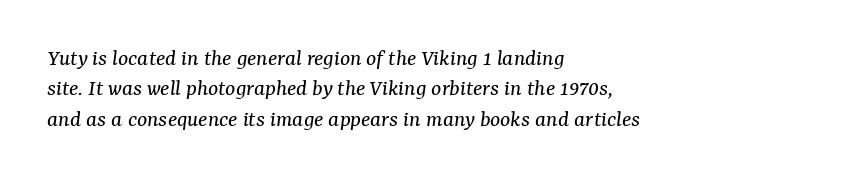
{"italic": "yes", "lean": "right", "slant_degrees": 7, "bold": "no", "underline": "no", "align": "left", "line_spacing": "normal", "line_spacing_ratio": 1.27, "letter_spacing": "normal", "letter_spacing_em": 0.0, "glyph_px": 24}
